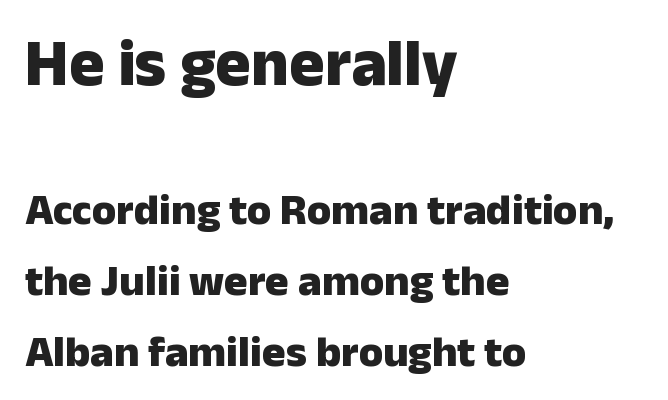
Q: Is the text bold? A: Yes.
Q: Is the text italic (slanted)? A: No, it is upright.
Q: Is the typeface a serif or a sans-serif typeface? A: Sans-serif.
Q: Is the text underlined? A: No.
Q: How is the paragraph aligned? A: Left-aligned.
Q: Is the spacing between letters normal or unusually wide? A: Normal.
Q: Is the spacing between lines tight, normal or loose? A: Normal.
Q: Which block of text is set in a larger size, the first (top) or the second (bottom)? A: The first (top) one.
Q: Width (condensed, normal, or wide)? A: Normal.
Q: Stroke contrast? A: Low.
Q: x-height? A: Medium.
Q: Monospaced? A: No.
